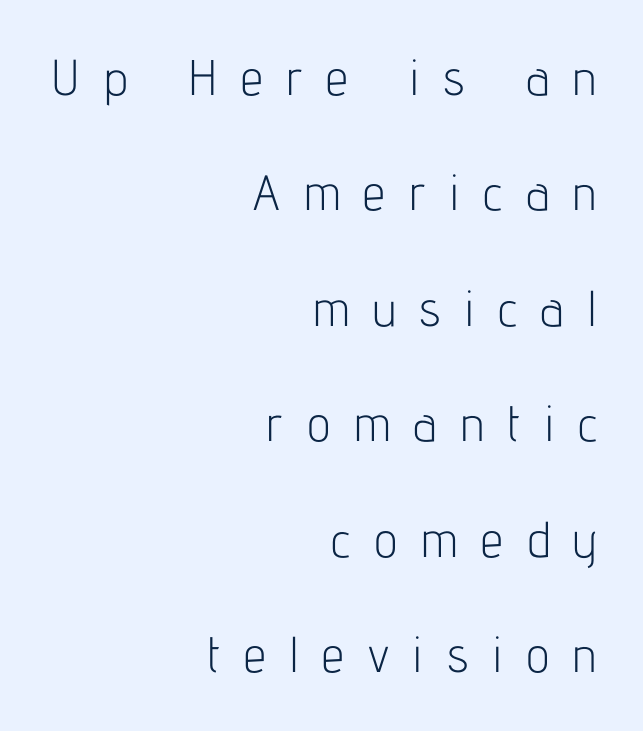
Compared with typical body copy, the letter spacing here is much looser. Vertical stems look standard width or narrower in stroke. Compared with a flush-left layout, this one pins lines to the opposite, right side. The glyphs are unaccompanied by any horizontal stroke below them. Varying glyph widths throughout — classic text-font behaviour.
